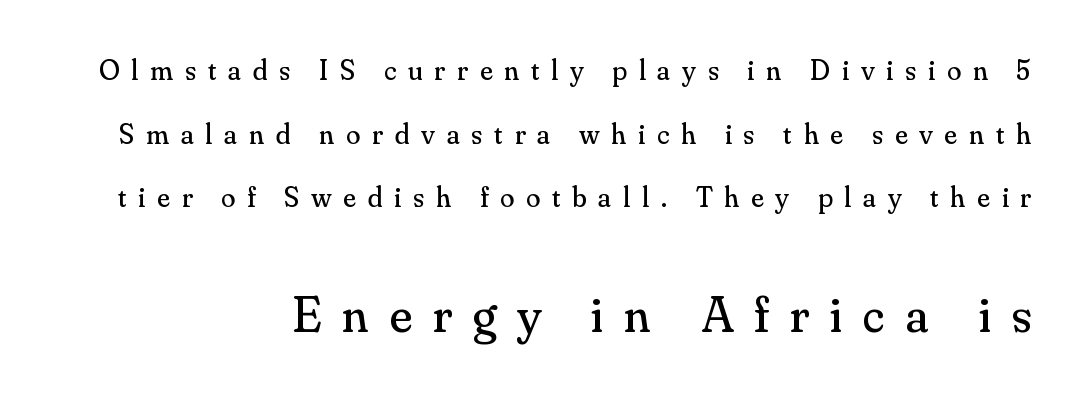
The face used here is proportionally spaced, like ordinary book or web type. The block sitting lower on the canvas is the one with enlarged characters. Do the letters lean? They stand straight. No extra ink here — the face is not bold. Summary of vertical rhythm: relaxed, with wide interline spacing. Where is the straight margin? On the right.
